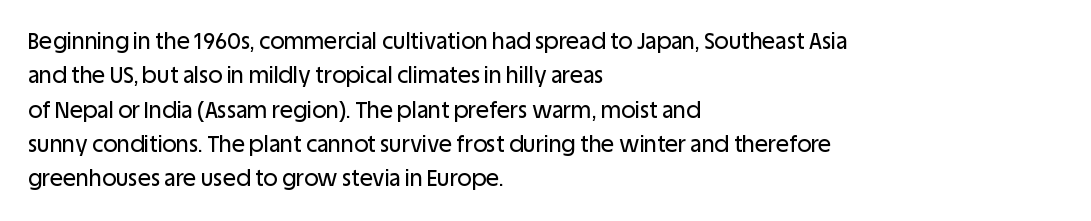
The image shows 22 px text type, upright; set left-aligned, normal line spacing (1.56x), normal letter spacing, not underlined.
